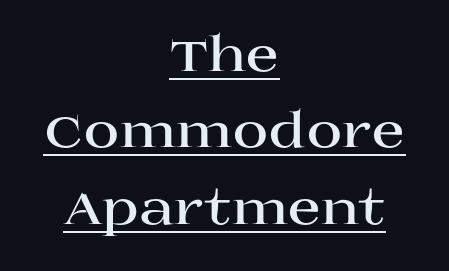
The image shows 49 px bold, wide serif type, upright; set centered, normal line spacing (1.56x), normal letter spacing, underlined; high stroke contrast and a large x-height.
